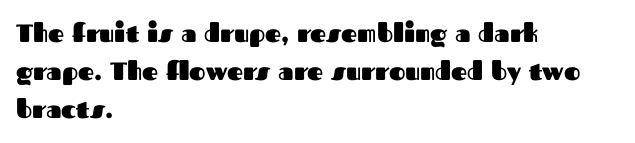
{"italic": "no", "bold": "yes", "underline": "no", "align": "left", "line_spacing": "normal", "line_spacing_ratio": 1.53, "letter_spacing": "normal", "letter_spacing_em": 0.0, "glyph_px": 25}
